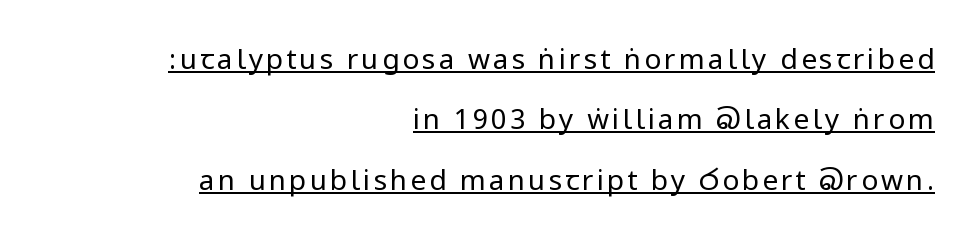
Posture: straight, roman, zero tilt. I'd call this a sans setting — the letters go barefoot. Does the leading feel generous? Absolutely, it's lavish. Casual observation: everything's shoved over to the right.
